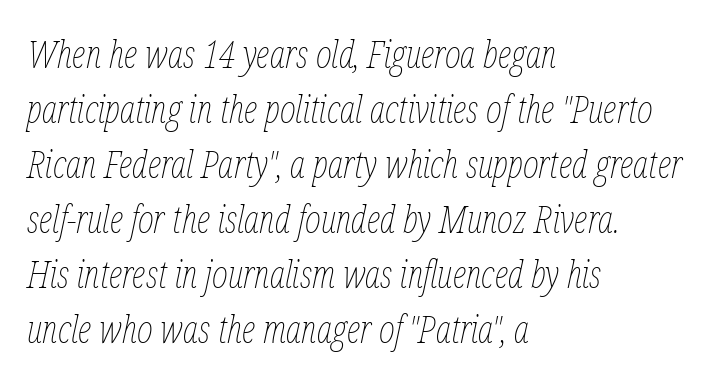
Leading: standard. How are the letters spaced? Ordinarily, with no added tracking. Varying glyph widths throughout — classic text-font behaviour. Letters rest on an invisible, unmarked baseline. A student would call this left alignment; a typographer would say flush left, rag right. Is the stroke heavy? The answer is a plain regular-or-lighter.
